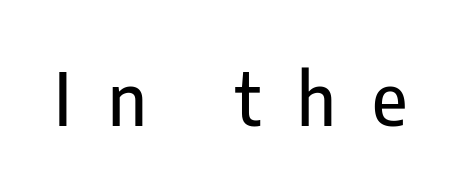
The image shows 72 px condensed sans-serif type, upright; set unusually wide letter spacing (+0.5 em), not underlined; low stroke contrast and a medium x-height.
